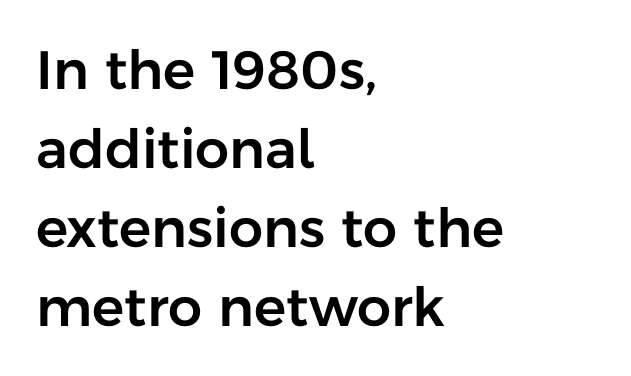
{"serif": "no", "italic": "no", "width": "normal", "stroke_contrast": "low", "x_height": "medium", "monospaced": "no", "underline": "no", "align": "left", "line_spacing": "normal", "line_spacing_ratio": 1.46, "letter_spacing": "normal", "letter_spacing_em": 0.0, "glyph_px": 54}
